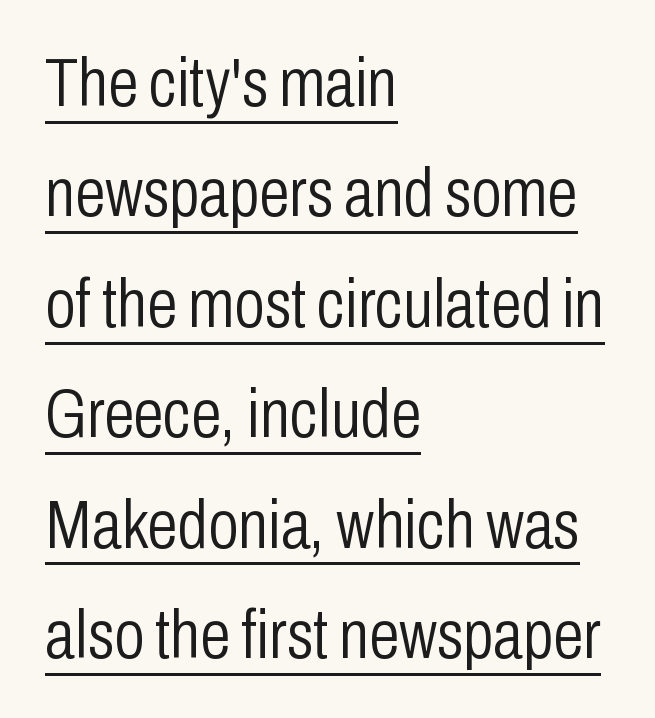
{"serif": "no", "italic": "no", "bold": "no", "weight": "light", "width": "condensed", "stroke_contrast": "low", "x_height": "medium", "monospaced": "no", "underline": "yes", "align": "left", "line_spacing": "normal", "line_spacing_ratio": 1.6, "letter_spacing": "normal", "letter_spacing_em": 0.0, "glyph_px": 69}
